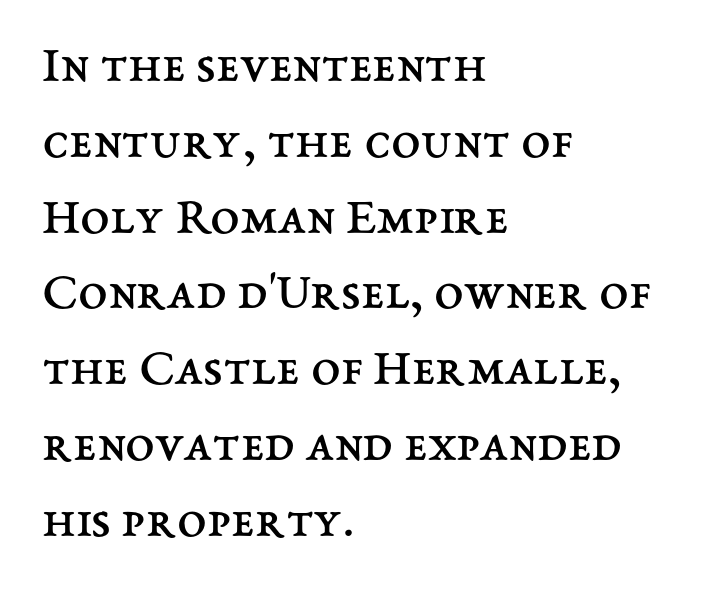
The image shows 53 px regular-weight type, upright; set left-aligned, normal line spacing (1.43x), normal letter spacing, not underlined; medium stroke contrast and a medium x-height.
